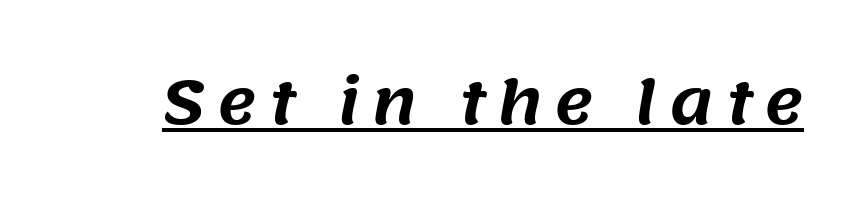
{"serif": "no", "width": "normal", "stroke_contrast": "medium", "x_height": "large", "monospaced": "no", "underline": "yes", "glyph_px": 60}
